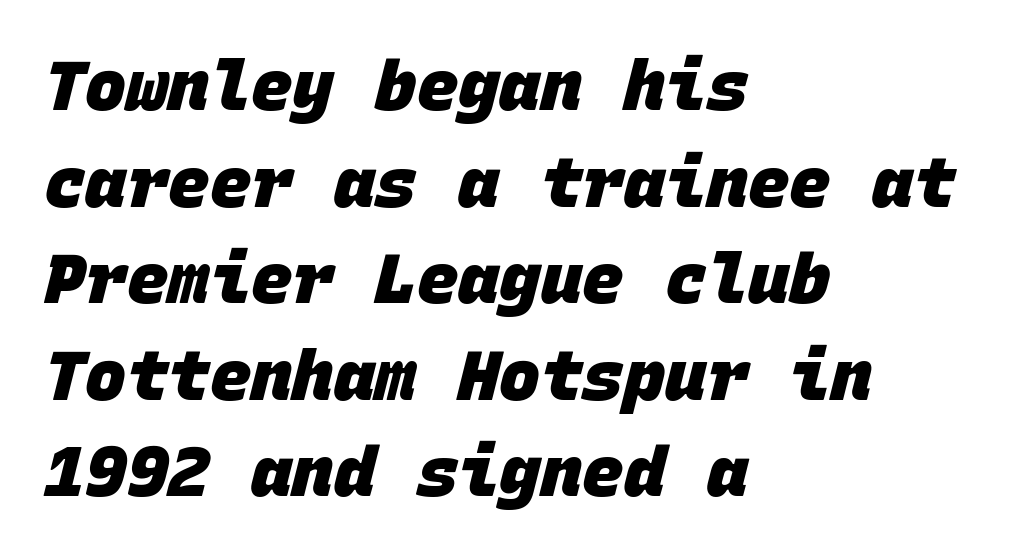
The image shows 69 px heavy sans-serif type, monospaced; set left-aligned, normal line spacing (1.4x), normal letter spacing, not underlined; low stroke contrast and a large x-height.
